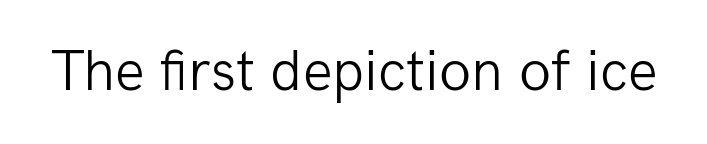
Q: Is the text bold? A: No.
Q: Is the text italic (slanted)? A: No, it is upright.
Q: Is the typeface a serif or a sans-serif typeface? A: Sans-serif.
Q: Is the text underlined? A: No.
Q: Is the spacing between letters normal or unusually wide? A: Normal.
Q: Width (condensed, normal, or wide)? A: Normal.
Q: Stroke contrast? A: Low.
Q: x-height? A: Medium.
Q: Monospaced? A: No.
